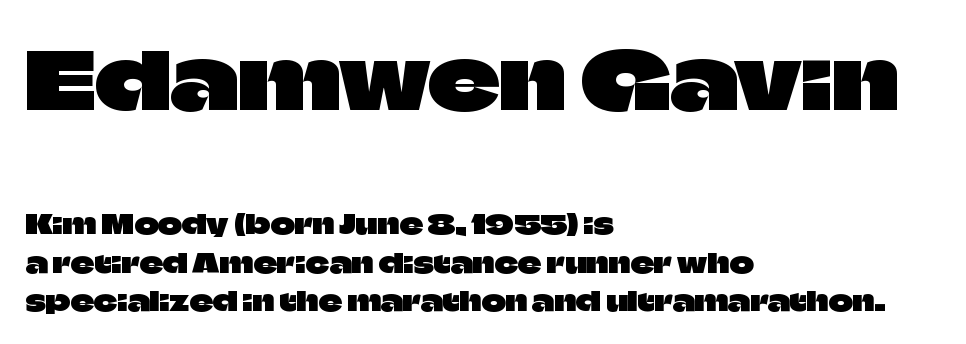
{"serif": "no", "italic": "no", "width": "normal", "stroke_contrast": "low", "x_height": "large", "monospaced": "no", "underline": "no", "align": "left", "line_spacing": "normal", "line_spacing_ratio": 1.49, "letter_spacing": "normal", "letter_spacing_em": 0.0, "larger_block": "first", "size_ratio": 3.04, "glyph_px": 79}
